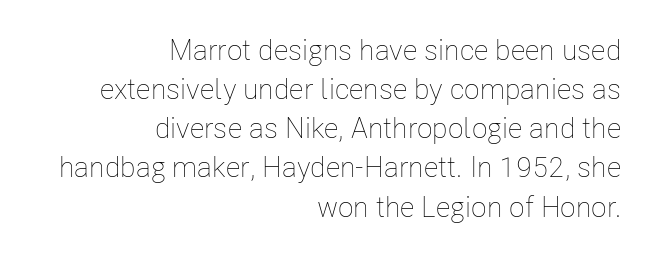
Is this a fixed-width face? No — the glyphs have proportional, varying widths. These lines were composed using upright roman letters. Quick note: interline space is typical. Each word holds together tightly as a unit, with standard inter-letter gaps. The string is rendered with underlining switched off.
